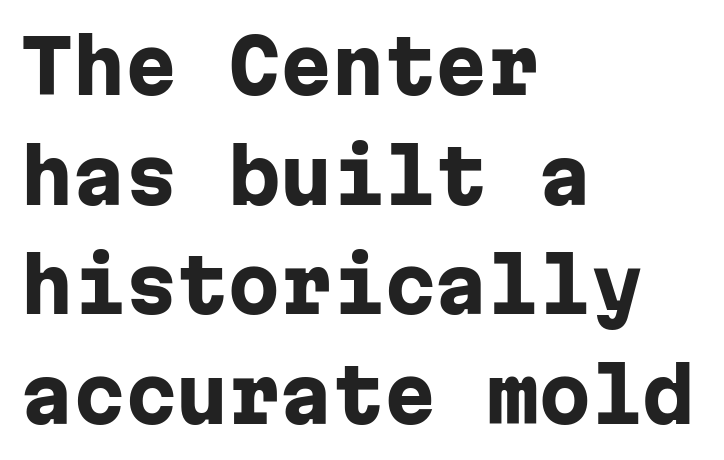
Quick note: not italic, upright. Reading down the block, your eye returns to a fixed left position each line. Emphasis by weight is at full strength: bold. Fixed-width glyphs throughout — classic coding-font behaviour.
